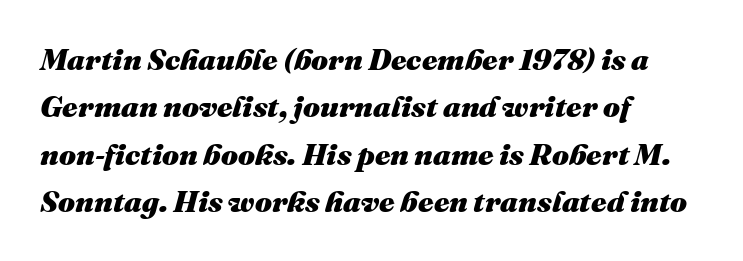
{"italic": "yes", "lean": "right", "slant_degrees": 16, "bold": "yes", "weight": "heavy", "width": "normal", "stroke_contrast": "medium", "x_height": "medium", "monospaced": "no", "underline": "no", "align": "left", "line_spacing": "normal", "line_spacing_ratio": 1.58, "letter_spacing": "normal", "letter_spacing_em": 0.0, "glyph_px": 30}
